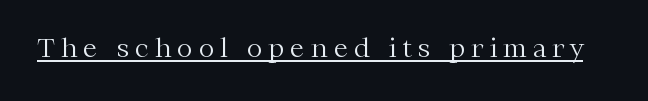
Q: Is the text bold? A: No.
Q: Is the text italic (slanted)? A: No, it is upright.
Q: Is the text underlined? A: Yes.
Q: Is the spacing between letters normal or unusually wide? A: Unusually wide.
